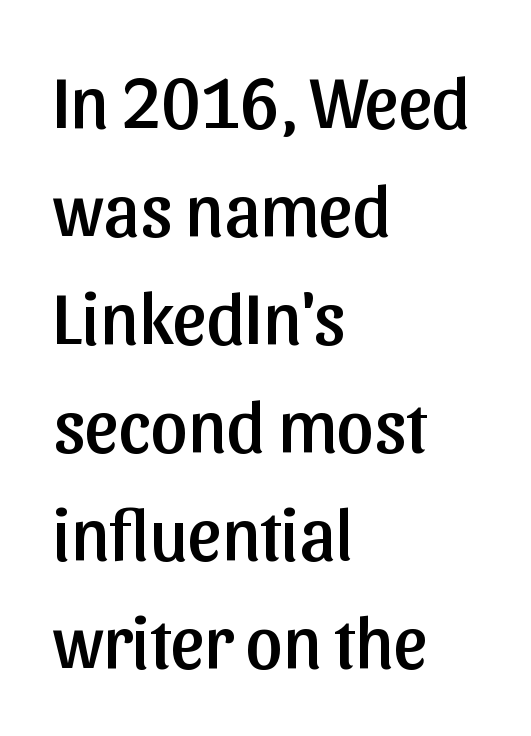
{"serif": "no", "italic": "no", "width": "normal", "stroke_contrast": "low", "x_height": "medium", "monospaced": "no", "underline": "no", "align": "left", "line_spacing": "normal", "line_spacing_ratio": 1.48, "letter_spacing": "normal", "letter_spacing_em": 0.0, "glyph_px": 73}
